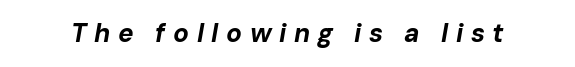
{"italic": "yes", "lean": "right", "slant_degrees": 10, "bold": "yes", "underline": "no", "letter_spacing": "wide", "letter_spacing_em": 0.29, "glyph_px": 26}
